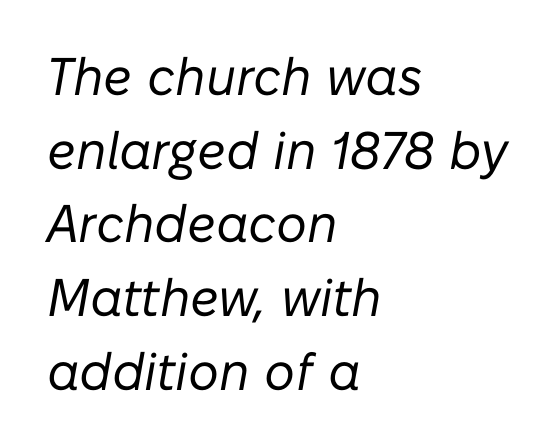
The face used here is rendered with its standard letterfit. A student would call this left alignment; a typographer would say flush left, rag right. Check under the words: just untouched page. The passage shown stacks its lines at a standard gap.
